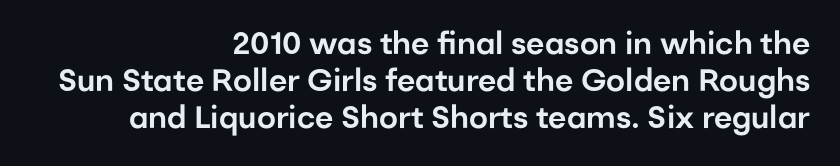
{"serif": "no", "italic": "no", "width": "normal", "stroke_contrast": "low", "x_height": "medium", "monospaced": "no", "underline": "no", "align": "right", "line_spacing_ratio": 1.19, "letter_spacing": "normal", "letter_spacing_em": 0.0, "glyph_px": 31}
